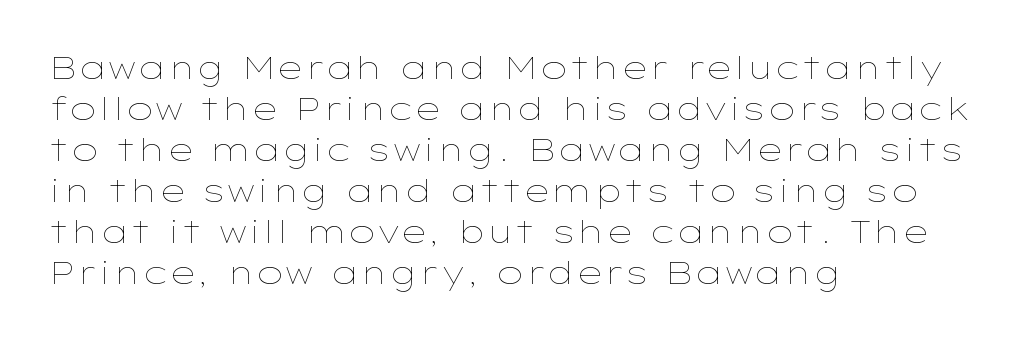
{"italic": "no", "bold": "no", "weight": "thin", "width": "wide", "stroke_contrast": "low", "x_height": "medium", "monospaced": "no", "underline": "no", "align": "left", "line_spacing": "normal", "line_spacing_ratio": 1.32, "letter_spacing": "normal", "letter_spacing_em": 0.0, "glyph_px": 31}
